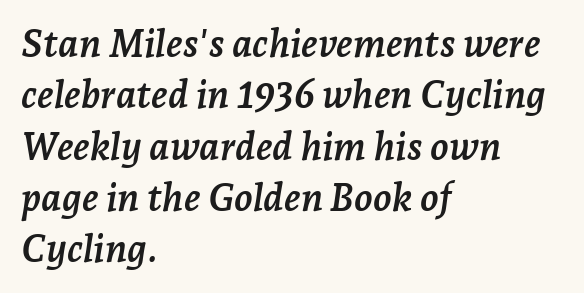
{"serif": "yes", "italic": "yes", "lean": "right", "slant_degrees": 7, "bold": "yes", "weight": "semibold", "width": "normal", "stroke_contrast": "low", "x_height": "medium", "monospaced": "no", "underline": "no", "align": "left", "line_spacing": "normal", "line_spacing_ratio": 1.35, "letter_spacing": "normal", "letter_spacing_em": 0.0, "glyph_px": 38}
